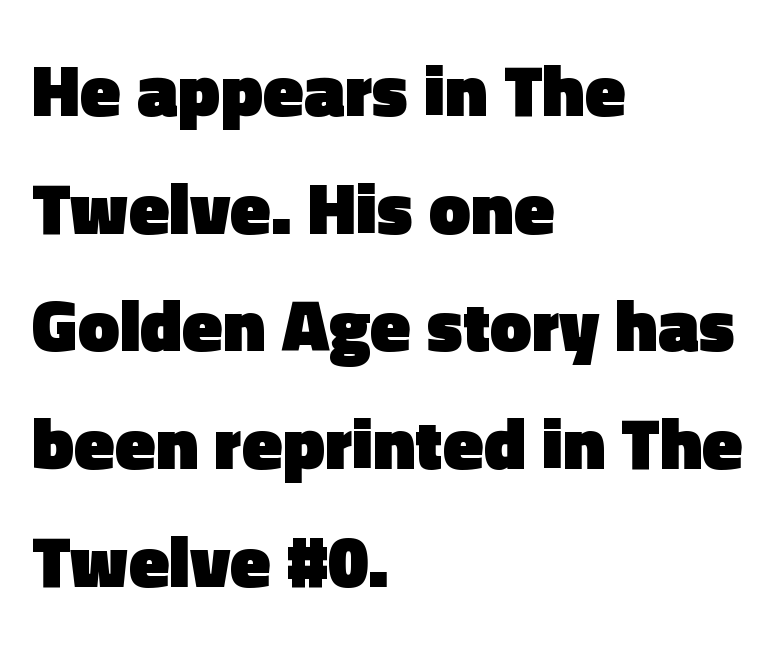
Q: Is the text bold? A: Yes.
Q: Is the text italic (slanted)? A: No, it is upright.
Q: Is the typeface a serif or a sans-serif typeface? A: Sans-serif.
Q: Is the text underlined? A: No.
Q: How is the paragraph aligned? A: Left-aligned.
Q: Is the spacing between letters normal or unusually wide? A: Normal.
Q: Is the spacing between lines tight, normal or loose? A: Normal.
Q: Width (condensed, normal, or wide)? A: Normal.
Q: x-height? A: Medium.
Q: Monospaced? A: No.
